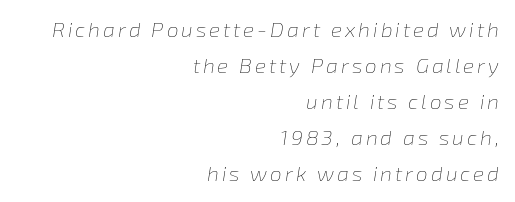
This reads as an unemphasized weight, regular at the heaviest. The rag falls on the left side of this text block. An italicized treatment has been applied to the whole sample. Nobody drew a line under any word here.
